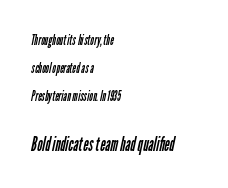
The block sitting lower on the canvas is the one with enlarged characters. Each new line begins a long way beneath the previous one. No extra ink here — the face is not bold. If you drew a ruler down the left edge, every line would touch it. Descenders are the only things crossing below the line.
